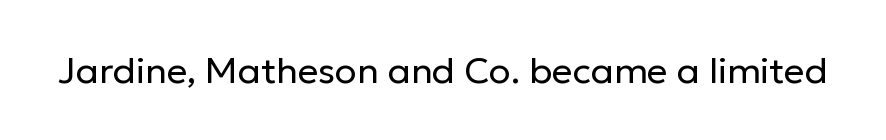
{"serif": "no", "italic": "no", "bold": "no", "weight": "regular", "width": "normal", "stroke_contrast": "low", "x_height": "medium", "monospaced": "no", "underline": "no", "letter_spacing": "normal", "letter_spacing_em": 0.0, "glyph_px": 36}
